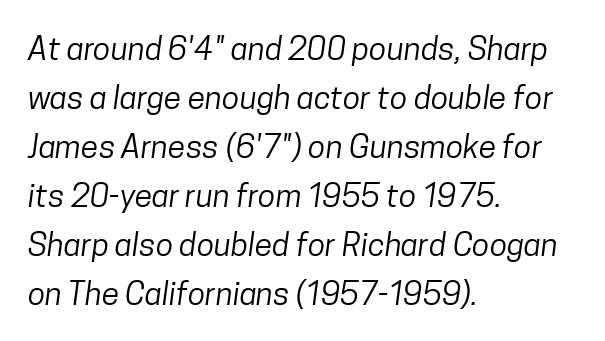
The image shows 32 px regular-weight, condensed sans-serif type; set left-aligned, normal line spacing (1.53x), normal letter spacing, not underlined; low stroke contrast and a medium x-height.
